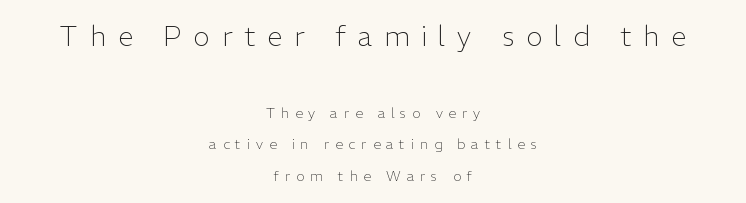
The image shows 28 px light sans-serif type, upright; set centered, loose line spacing (2.26x), unusually wide letter spacing (+0.42 em), not underlined; the first (top) block is 2.0x larger; low stroke contrast and a medium x-height.
